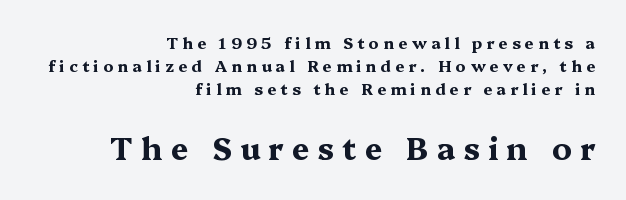
Does extra space separate the letters? Yes, quite a lot of it. Look at the bottom of the vertical strokes: they flare into serifs here. The rendering uses a bold face; every stroke is thick and dark. The type sits square on the baseline with zero lean. Compare the two chunks: the lower has the greater cap height. Caption: multi-line text, flush right, ragged left.
